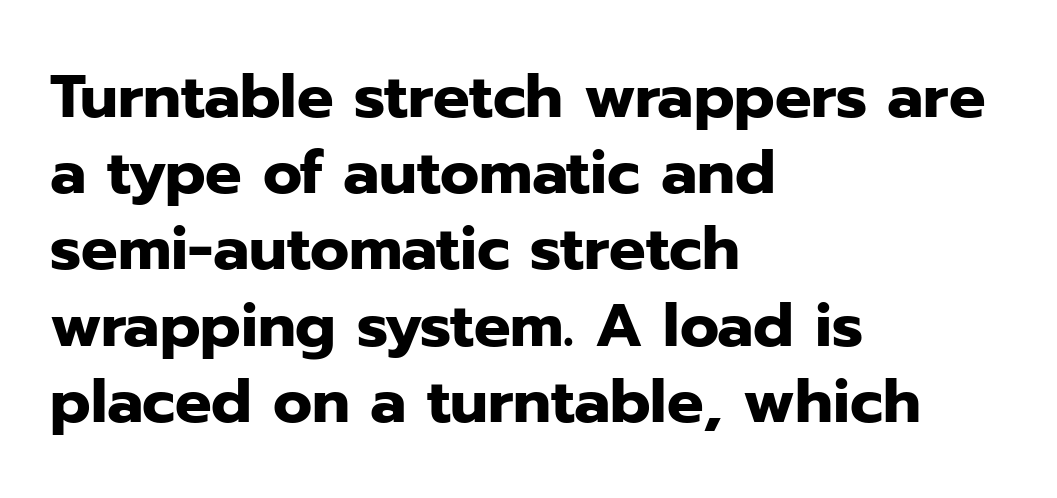
The image shows 61 px heavy sans-serif type, upright; set left-aligned, normal line spacing (1.25x), normal letter spacing, not underlined; low stroke contrast and a medium x-height.
